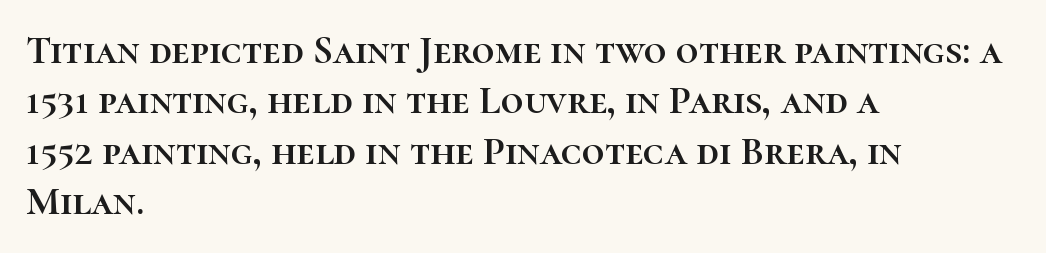
The image shows 40 px text type, upright; set left-aligned, normal line spacing (1.26x), normal letter spacing, not underlined; high stroke contrast and a medium x-height.
